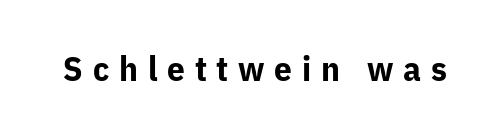
Q: Is the text bold? A: Yes.
Q: Is the text italic (slanted)? A: No, it is upright.
Q: Is the typeface a serif or a sans-serif typeface? A: Sans-serif.
Q: Is the text underlined? A: No.
Q: Is the spacing between letters normal or unusually wide? A: Unusually wide.
Q: Width (condensed, normal, or wide)? A: Normal.
Q: Stroke contrast? A: Low.
Q: x-height? A: Medium.
Q: Monospaced? A: No.
